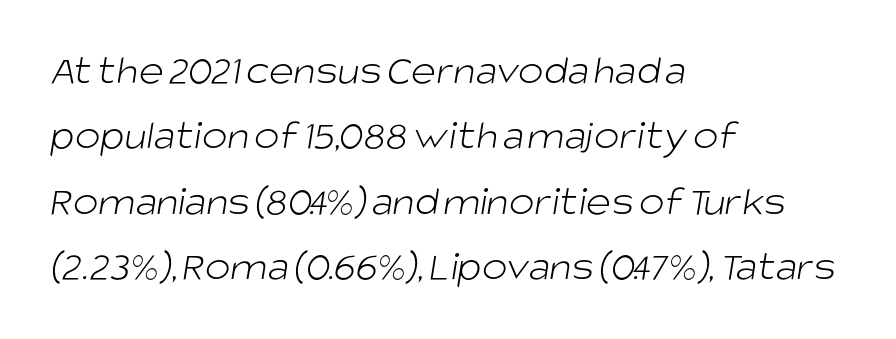
Q: Is the text bold? A: No.
Q: Is the typeface a serif or a sans-serif typeface? A: Sans-serif.
Q: Is the text underlined? A: No.
Q: How is the paragraph aligned? A: Left-aligned.
Q: Is the spacing between letters normal or unusually wide? A: Normal.
Q: Is the spacing between lines tight, normal or loose? A: Normal.
Q: Width (condensed, normal, or wide)? A: Normal.
Q: Stroke contrast? A: Low.
Q: x-height? A: Large.
Q: Monospaced? A: No.
